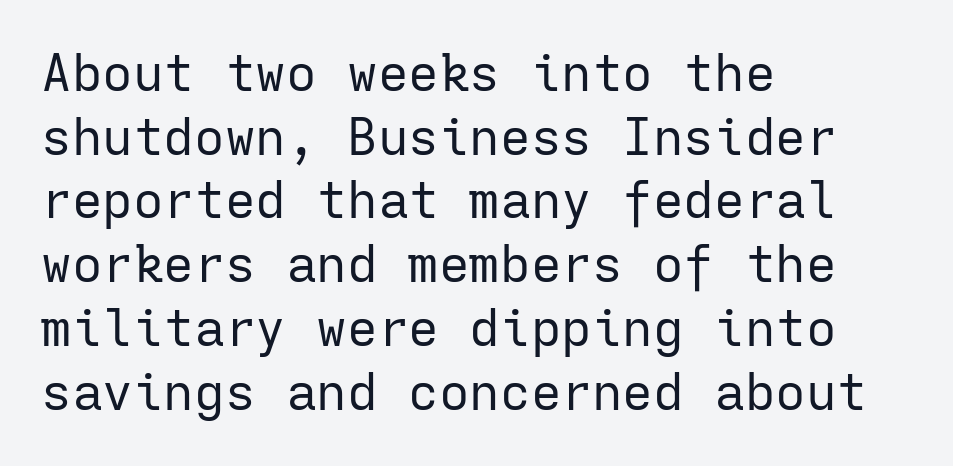
{"serif": "no", "italic": "no", "bold": "no", "weight": "regular", "width": "normal", "stroke_contrast": "low", "x_height": "medium", "monospaced": "yes", "underline": "no", "align": "left", "line_spacing": "normal", "line_spacing_ratio": 1.25, "letter_spacing": "normal", "letter_spacing_em": 0.0, "glyph_px": 51}
